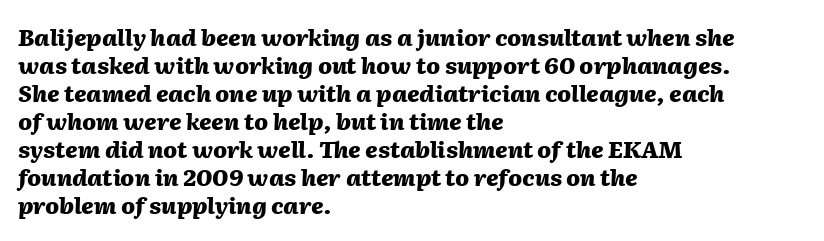
Glance below the letters and you will spot only blank space. Designer's note — italics engaged. Strong, thick strokes mark this as bold type. These lines stack with their left ends in a neat column.
